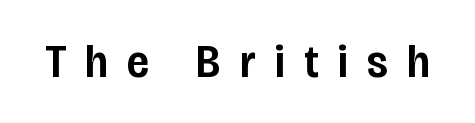
Each letter keeps its own natural width here, so spacing adapts to shape. The tracking jumps out immediately: characters are airy and widely separated. Tall strokes in this sample are plumb rather than angled. A typesetter would label this face a sans. Notice the strokes are somewhat thickened but not fully heavy: this is a semibold.
